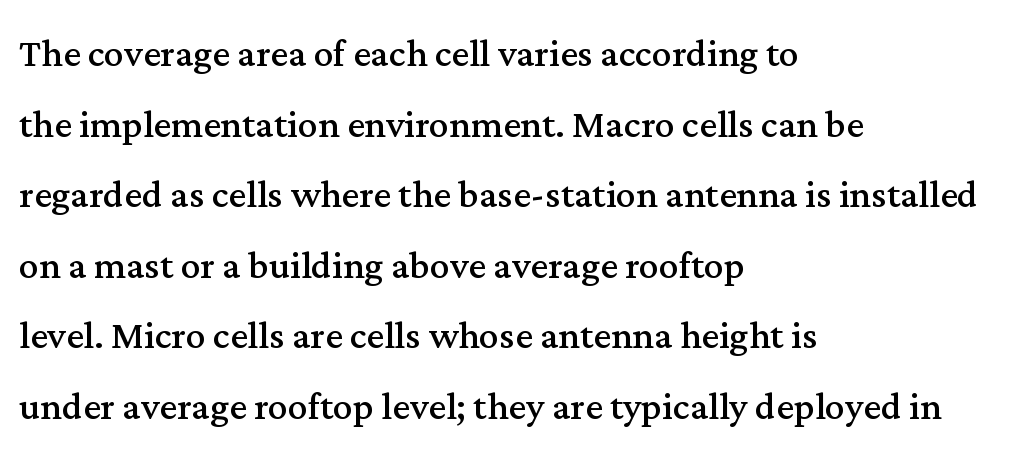
{"serif": "yes", "italic": "no", "bold": "no", "weight": "regular", "width": "normal", "stroke_contrast": "medium", "x_height": "medium", "monospaced": "no", "underline": "no", "align": "left", "line_spacing": "normal", "line_spacing_ratio": 1.44, "letter_spacing": "normal", "letter_spacing_em": 0.0, "glyph_px": 49}
